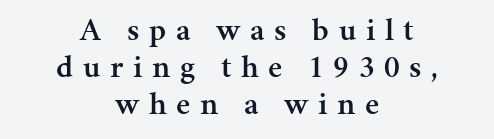
Is this a sans? No — the strokes have serifs. Leading is clearly below the norm, producing a dense column. Nope, not italic — everything's standing straight. Caption: multi-line text, centered on the measure.
